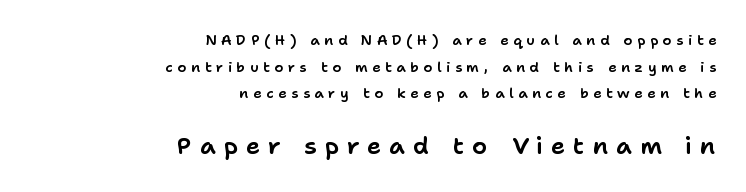
Horizontal bands of white between lines are thick stripes. Students, note that the glyphs here are deliberately spaced far apart. This is the regular roman posture of the typeface. The passage is arranged like a letterhead date or caption credit — flush right. Small over large — that's the arrangement of the two blocks here. Descenders are the only things crossing below the line.
